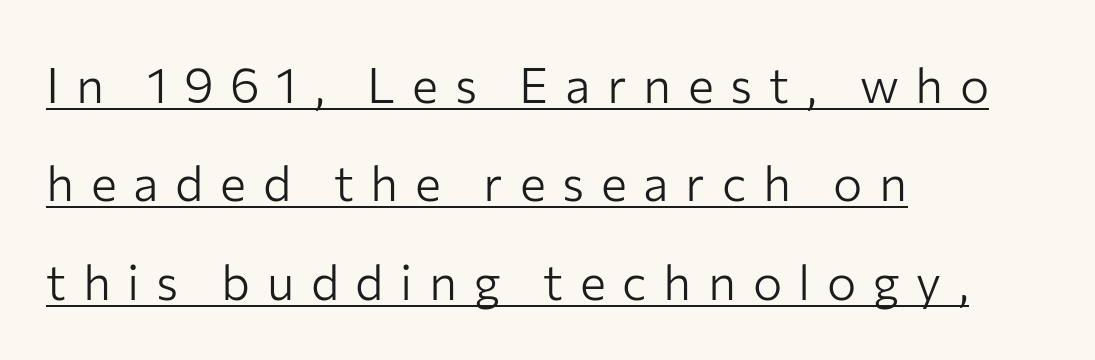
Q: Is the text bold? A: No.
Q: Is the text italic (slanted)? A: No, it is upright.
Q: Is the typeface a serif or a sans-serif typeface? A: Sans-serif.
Q: Is the text underlined? A: Yes.
Q: How is the paragraph aligned? A: Left-aligned.
Q: Is the spacing between letters normal or unusually wide? A: Unusually wide.
Q: Is the spacing between lines tight, normal or loose? A: Loose.
Q: Width (condensed, normal, or wide)? A: Normal.
Q: Stroke contrast? A: Low.
Q: x-height? A: Medium.
Q: Monospaced? A: No.
